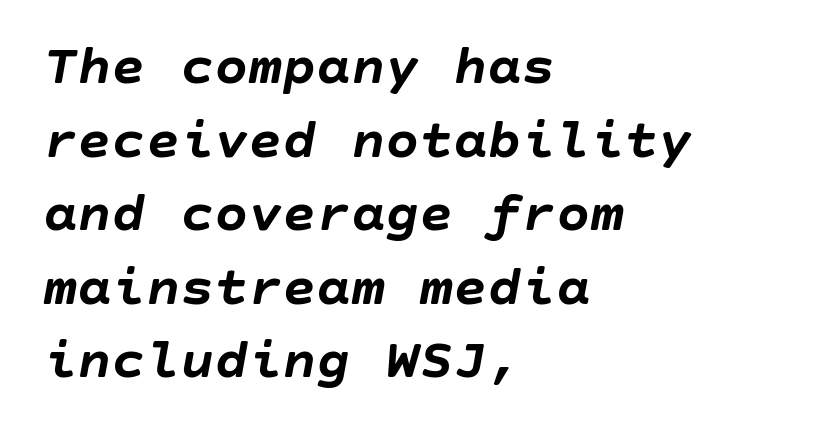
{"italic": "yes", "lean": "right", "slant_degrees": 10, "bold": "yes", "weight": "semibold", "width": "normal", "stroke_contrast": "low", "x_height": "large", "underline": "no", "align": "left", "line_spacing": "normal", "line_spacing_ratio": 1.29, "letter_spacing": "normal", "letter_spacing_em": 0.0, "glyph_px": 57}
